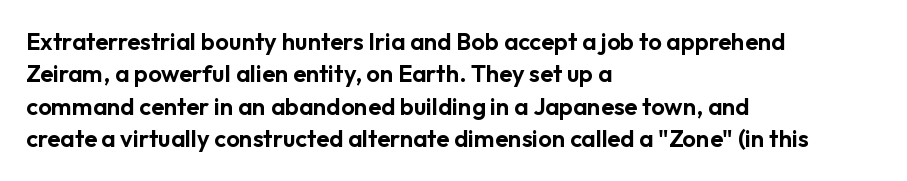
Q: Is the text italic (slanted)? A: No, it is upright.
Q: Is the text underlined? A: No.
Q: How is the paragraph aligned? A: Left-aligned.
Q: Is the spacing between letters normal or unusually wide? A: Normal.
Q: Is the spacing between lines tight, normal or loose? A: Normal.
